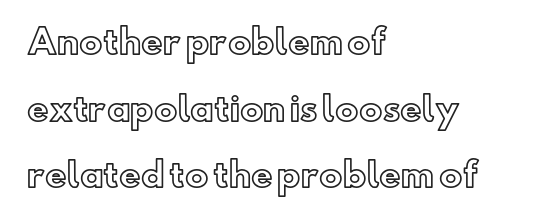
Q: Is the text italic (slanted)? A: No, it is upright.
Q: Is the text underlined? A: No.
Q: How is the paragraph aligned? A: Left-aligned.
Q: Is the spacing between letters normal or unusually wide? A: Normal.
Q: Is the spacing between lines tight, normal or loose? A: Loose.
Q: Width (condensed, normal, or wide)? A: Normal.
Q: x-height? A: Small.
Q: Monospaced? A: No.
